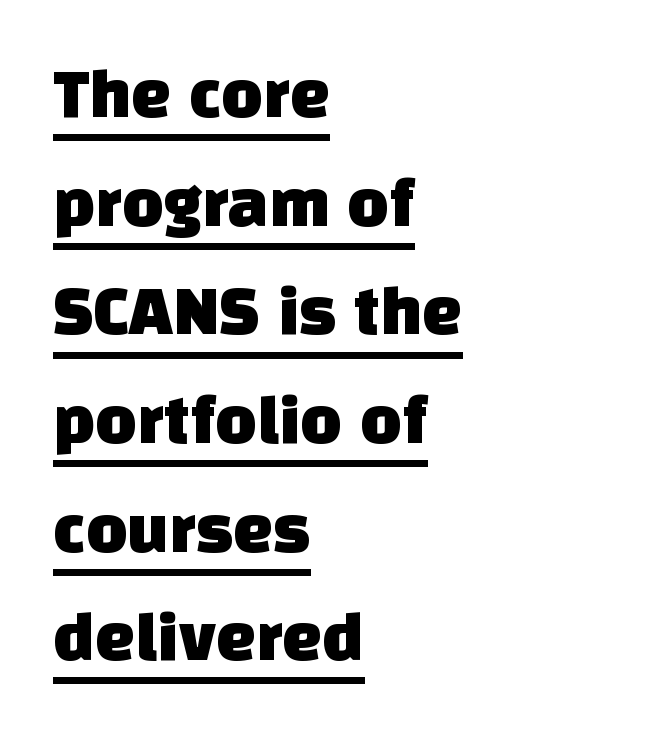
Q: Is the typeface a serif or a sans-serif typeface? A: Sans-serif.
Q: Is the text underlined? A: Yes.
Q: How is the paragraph aligned? A: Left-aligned.
Q: Is the spacing between letters normal or unusually wide? A: Normal.
Q: Is the spacing between lines tight, normal or loose? A: Normal.
Q: Width (condensed, normal, or wide)? A: Normal.
Q: Stroke contrast? A: Low.
Q: x-height? A: Large.
Q: Monospaced? A: No.
